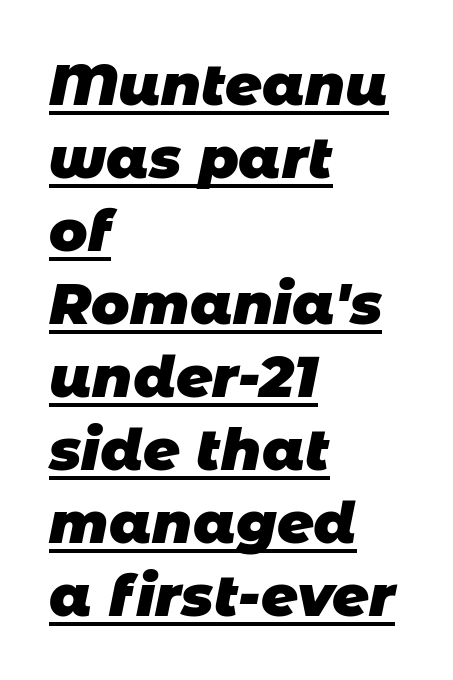
The image shows 57 px heavy sans-serif type; set left-aligned, normal line spacing (1.28x), normal letter spacing, underlined; low stroke contrast and a large x-height.
